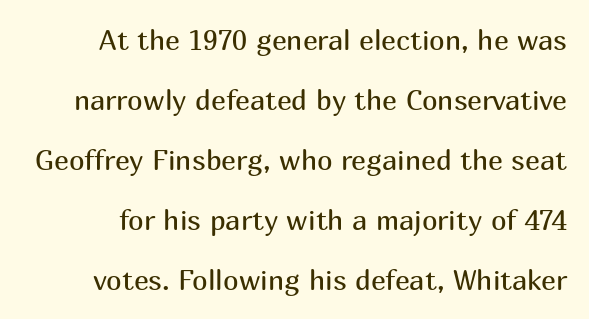
The image shows 28 px regular-weight sans-serif type, upright; set loose line spacing (2.14x), normal letter spacing, not underlined; medium stroke contrast and a medium x-height.
